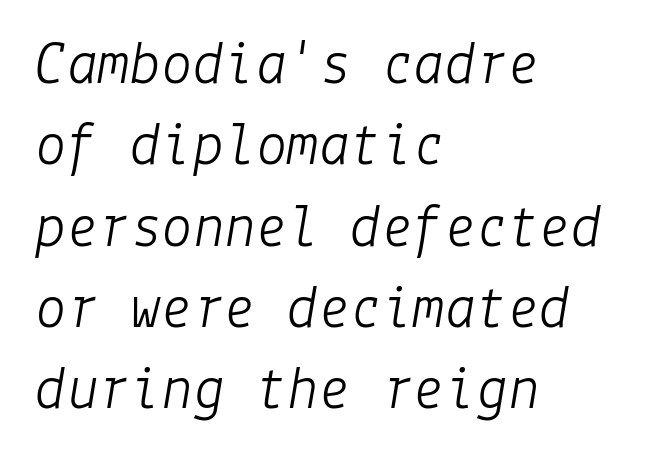
{"italic": "yes", "lean": "right", "slant_degrees": 9, "bold": "no", "weight": "light", "width": "normal", "stroke_contrast": "low", "x_height": "medium", "underline": "no", "align": "left", "line_spacing": "normal", "line_spacing_ratio": 1.29, "letter_spacing": "normal", "letter_spacing_em": 0.0, "glyph_px": 63}
